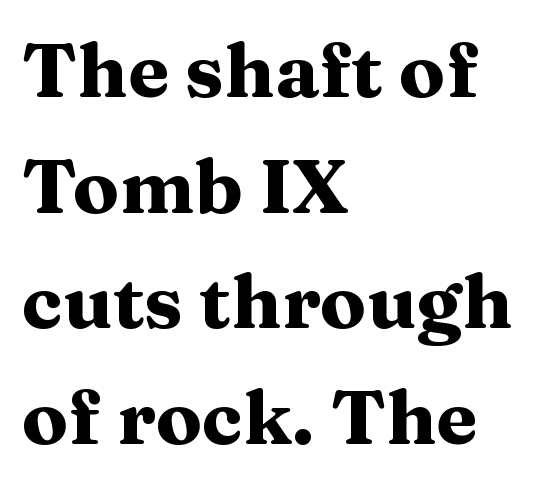
{"serif": "yes", "italic": "no", "bold": "yes", "weight": "heavy", "width": "wide", "stroke_contrast": "medium", "x_height": "medium", "monospaced": "no", "underline": "no", "align": "left", "line_spacing": "normal", "line_spacing_ratio": 1.52, "letter_spacing": "normal", "letter_spacing_em": 0.0, "glyph_px": 76}
